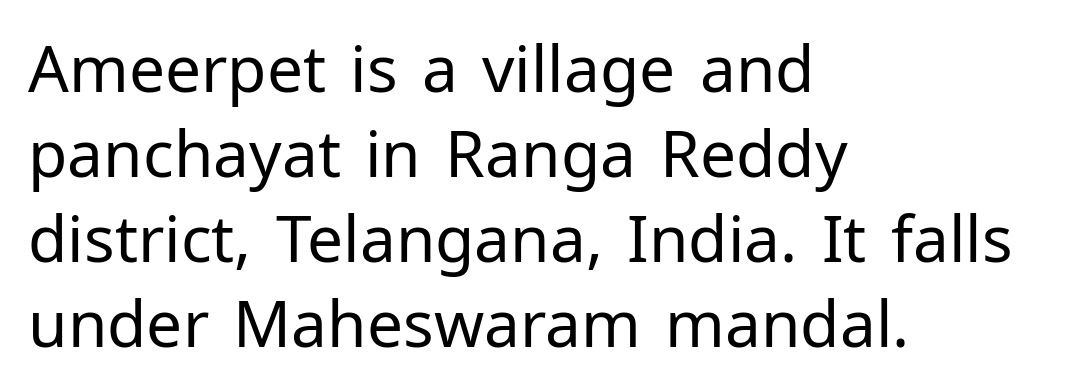
The image shows 64 px regular-weight sans-serif type, upright; set left-aligned, normal line spacing (1.33x), normal letter spacing, not underlined; low stroke contrast and a medium x-height.
